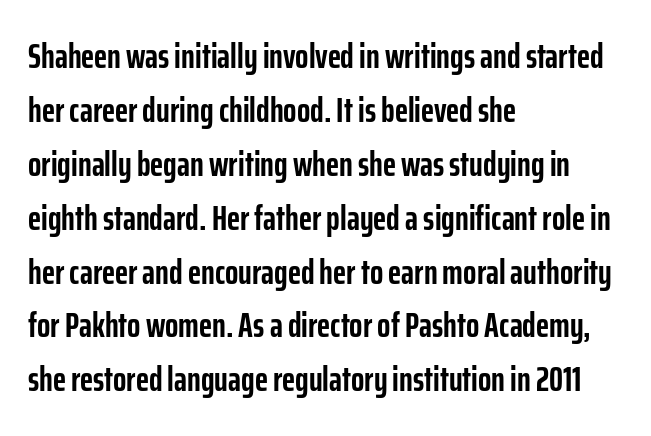
Plain, unruled lines of type. These lines sit exactly where default settings would place them. Is this a fixed-width face? No — the glyphs have proportional, varying widths. Quick note: not italic, upright.
